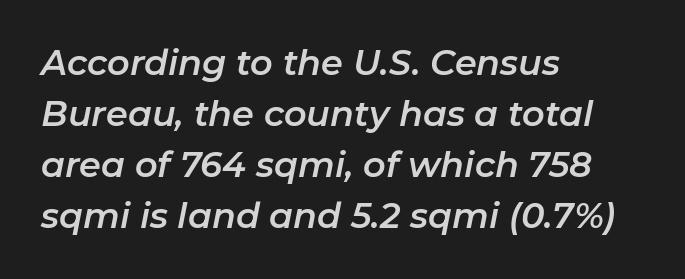
The image shows 35 px text type, italic (leaning right); set left-aligned, normal line spacing (1.46x), normal letter spacing, not underlined; low stroke contrast and a medium x-height.
